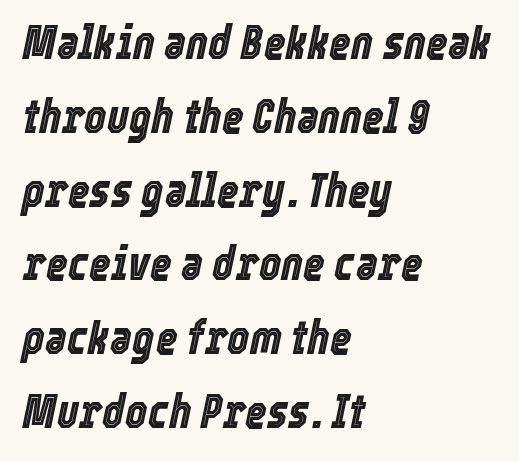
{"italic": "yes", "lean": "right", "slant_degrees": 12, "width": "condensed", "x_height": "medium", "monospaced": "no", "underline": "no", "align": "left", "line_spacing": "normal", "line_spacing_ratio": 1.57, "letter_spacing": "normal", "letter_spacing_em": 0.0, "glyph_px": 47}
